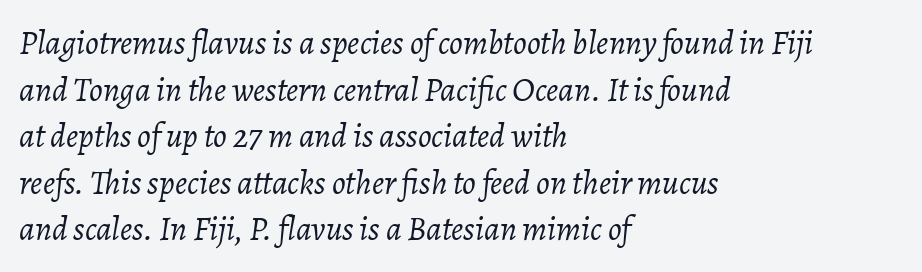
{"italic": "yes", "lean": "right", "slant_degrees": 7, "bold": "no", "weight": "light", "width": "normal", "stroke_contrast": "low", "x_height": "medium", "monospaced": "no", "underline": "no", "align": "left", "line_spacing": "normal", "line_spacing_ratio": 1.37, "letter_spacing": "normal", "letter_spacing_em": 0.0, "glyph_px": 34}
